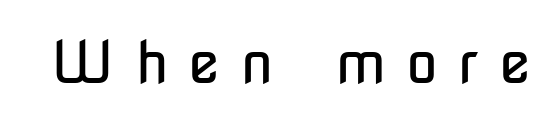
Here the designer chose a conventional face with non-uniform glyph widths. Does extra space separate the letters? Yes, quite a lot of it. The font is comparable to plain body text, perhaps lighter. Characters remain perfectly vertical along every line. This is sans-serif lettering, the kind often seen on screens and signage. Bare-footed words on every line.
